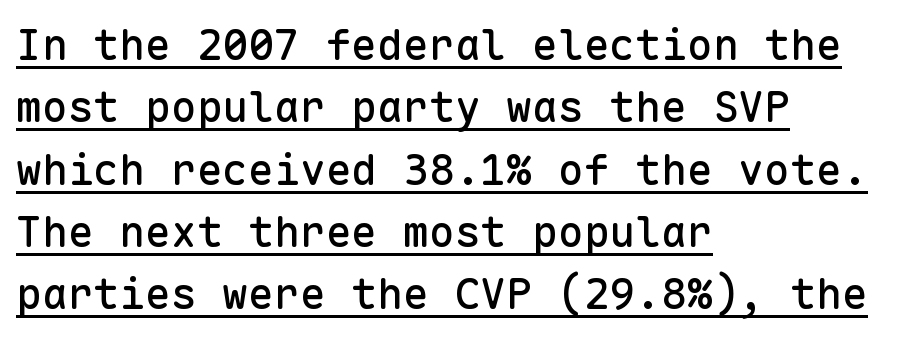
Q: Is the text italic (slanted)? A: No, it is upright.
Q: Is the typeface a serif or a sans-serif typeface? A: Sans-serif.
Q: Is the text underlined? A: Yes.
Q: How is the paragraph aligned? A: Left-aligned.
Q: Is the spacing between letters normal or unusually wide? A: Normal.
Q: Is the spacing between lines tight, normal or loose? A: Normal.
Q: Width (condensed, normal, or wide)? A: Normal.
Q: Stroke contrast? A: Low.
Q: x-height? A: Medium.
Q: Monospaced? A: Yes.
